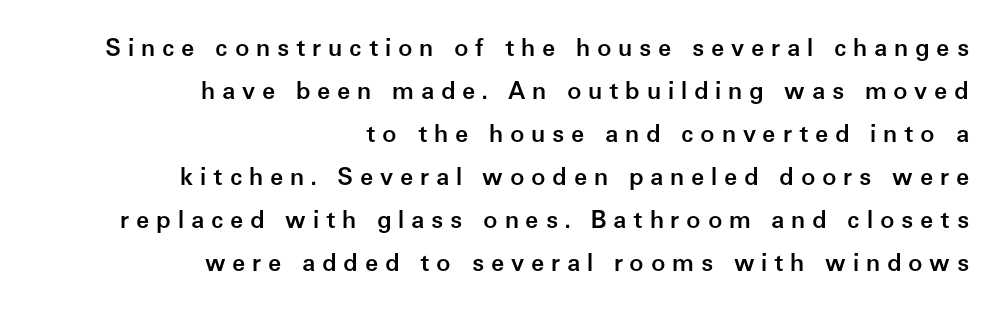
{"italic": "no", "bold": "semi", "underline": "no", "align": "right", "line_spacing_ratio": 1.79, "letter_spacing": "wide", "letter_spacing_em": 0.28, "glyph_px": 24}
